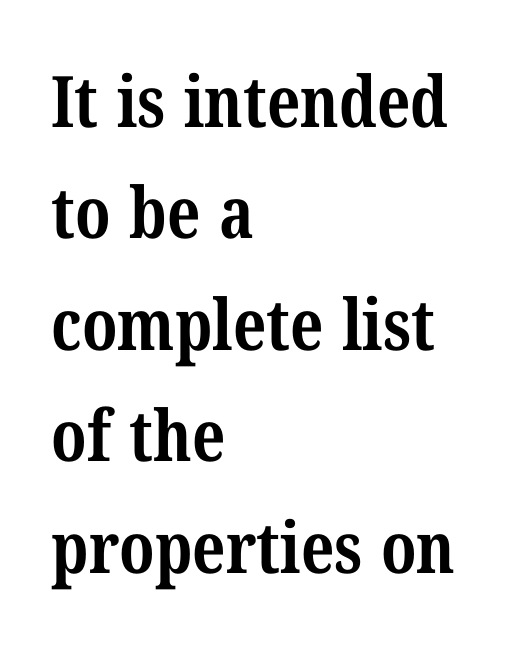
The image shows 71 px bold, condensed serif type; set left-aligned, normal line spacing (1.57x), normal letter spacing, not underlined; medium stroke contrast and a medium x-height.
